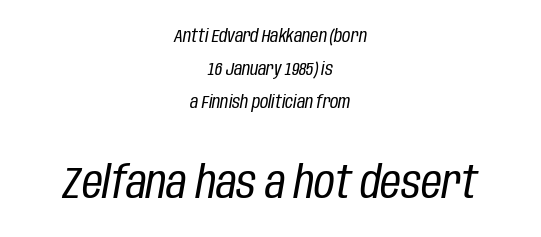
The image shows 45 px regular-weight, condensed type, italic (leaning right); set centered, line spacing 1.84x, normal letter spacing, not underlined; the second (bottom) block is 2.5x larger; low stroke contrast and a large x-height.
